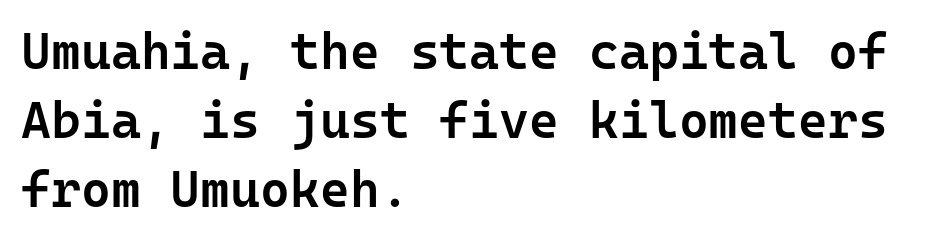
The image shows 51 px semibold sans-serif type, upright, monospaced; set left-aligned, normal line spacing (1.35x), normal letter spacing, not underlined; low stroke contrast and a medium x-height.
